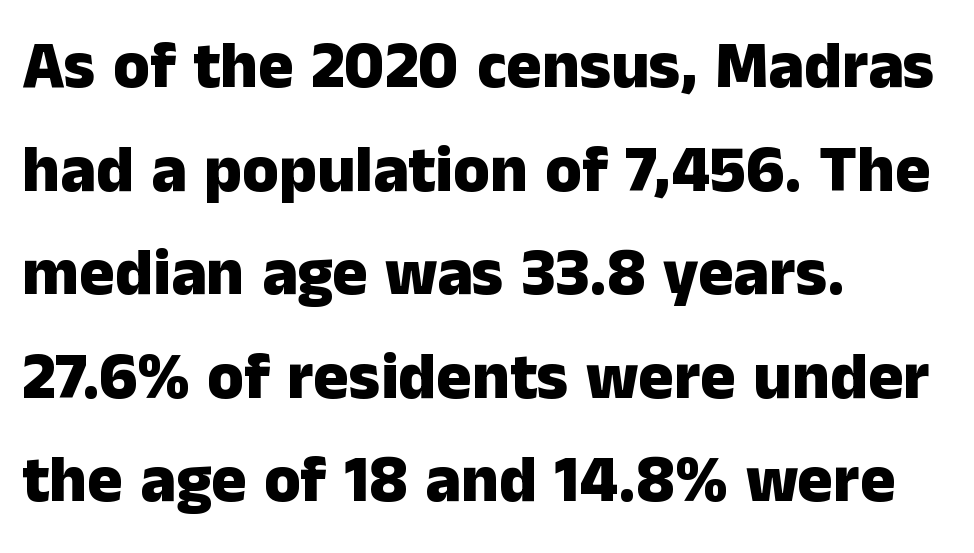
Any mark beneath the type? The region is blank. Unlike a traditional serif, this face leaves its strokes unadorned. Compared with a centered layout, this one pins lines to the left instead. The face used here is rendered with its standard letterfit. I'd describe the lettering as bold — thick and assertive. Think of a printed novel: that variable character pitch is what you see here.
